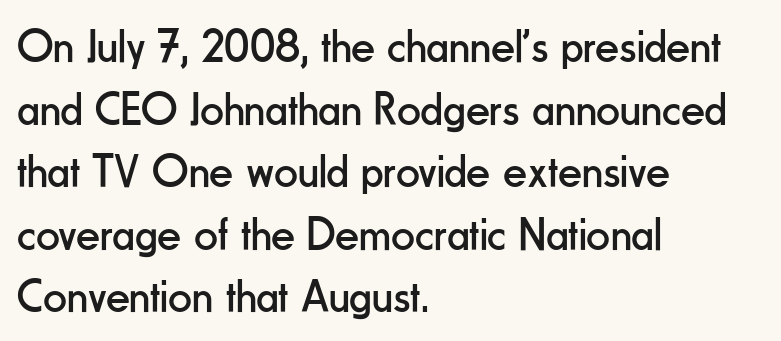
Each letter keeps its own natural width here, so spacing adapts to shape. The paragraph has a hard left edge and a soft right edge. Each stroke keeps to a modest, everyday thickness or less. Does the type have serifs? No, each stem ends abruptly. Upright lettering throughout.
